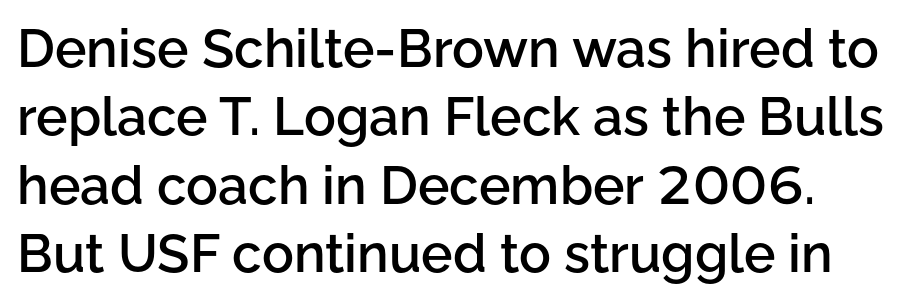
Q: Is the text bold? A: Semi-bold.
Q: Is the text italic (slanted)? A: No, it is upright.
Q: Is the typeface a serif or a sans-serif typeface? A: Sans-serif.
Q: Is the text underlined? A: No.
Q: Is the spacing between letters normal or unusually wide? A: Normal.
Q: Is the spacing between lines tight, normal or loose? A: Normal.
Q: Width (condensed, normal, or wide)? A: Normal.
Q: Stroke contrast? A: Low.
Q: x-height? A: Medium.
Q: Monospaced? A: No.
